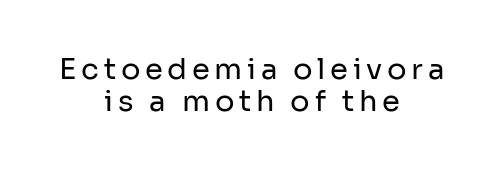
The image shows 29 px regular-weight sans-serif type, upright; set centered, tight line spacing (1.1x), not underlined; low stroke contrast and a medium x-height.
